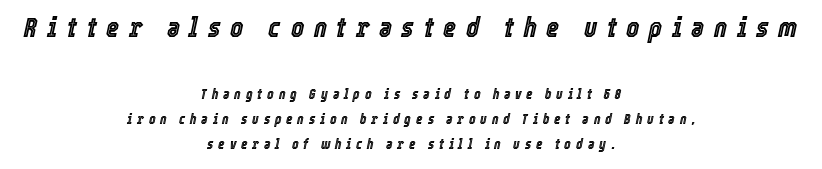
Q: Is the text italic (slanted)? A: Yes, it leans right by about 12 degrees.
Q: Is the text underlined? A: No.
Q: How is the paragraph aligned? A: Centered.
Q: Is the spacing between letters normal or unusually wide? A: Unusually wide.
Q: Which block of text is set in a larger size, the first (top) or the second (bottom)? A: The first (top) one.
Q: Width (condensed, normal, or wide)? A: Condensed.
Q: x-height? A: Medium.
Q: Monospaced? A: No.
